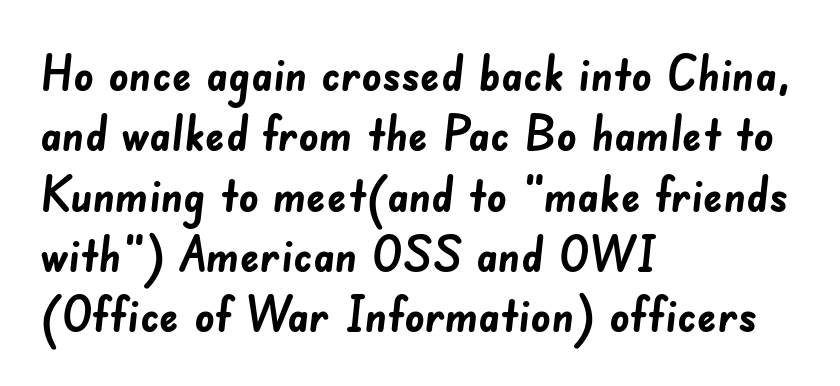
Check where the strokes stop: nothing finishes them off — pure sans. Unmarked baselines from the first word to the last. Each line starts at the same left margin while the right side varies. Is the type bold? Yes — the strokes are clearly thick and heavy. A typesetter would call this zero additional tracking. Each letter keeps its own natural width here, so spacing adapts to shape.
